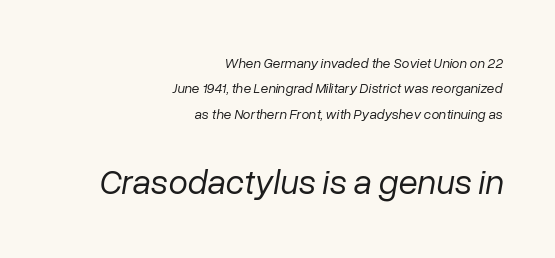
Q: Is the text bold? A: No.
Q: Is the text italic (slanted)? A: Yes, it leans right by about 10 degrees.
Q: Is the text underlined? A: No.
Q: How is the paragraph aligned? A: Right-aligned.
Q: Is the spacing between letters normal or unusually wide? A: Normal.
Q: Which block of text is set in a larger size, the first (top) or the second (bottom)? A: The second (bottom) one.
Q: Width (condensed, normal, or wide)? A: Normal.
Q: Stroke contrast? A: Low.
Q: x-height? A: Medium.
Q: Monospaced? A: No.
